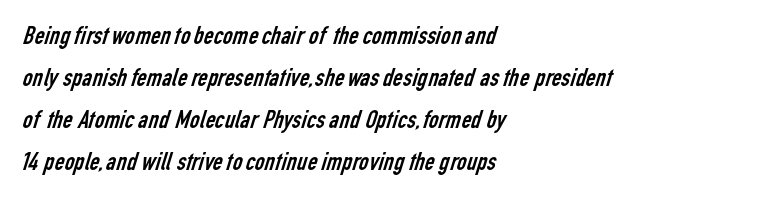
Q: Is the text bold? A: No.
Q: Is the text underlined? A: No.
Q: How is the paragraph aligned? A: Left-aligned.
Q: Is the spacing between letters normal or unusually wide? A: Normal.
Q: Is the spacing between lines tight, normal or loose? A: Normal.
